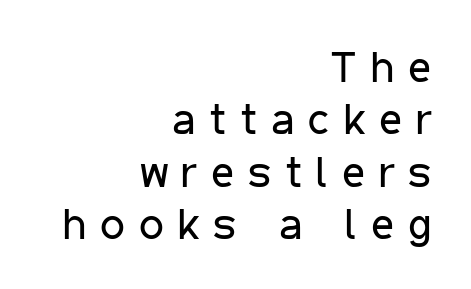
The image shows 44 px regular-weight, condensed sans-serif type, upright; set right-aligned, line spacing 1.19x, unusually wide letter spacing (+0.32 em), not underlined; low stroke contrast and a medium x-height.
